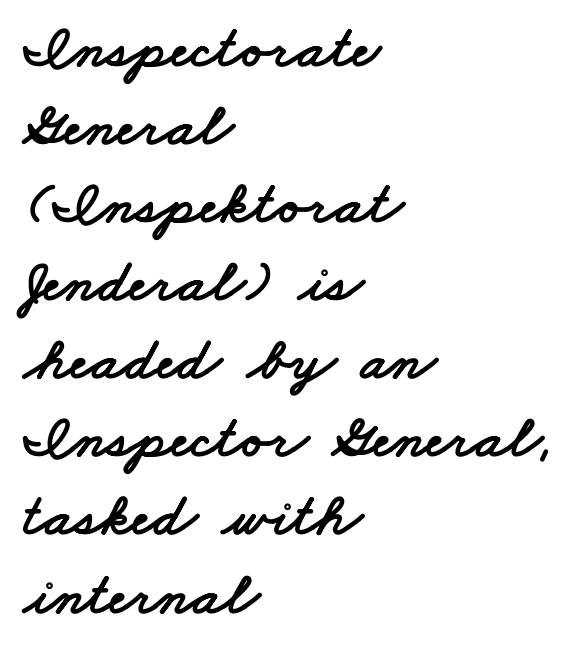
{"serif": "no", "width": "wide", "stroke_contrast": "low", "x_height": "small", "monospaced": "no", "underline": "no", "align": "left", "line_spacing": "normal", "line_spacing_ratio": 1.28, "letter_spacing": "normal", "letter_spacing_em": 0.0, "glyph_px": 61}
